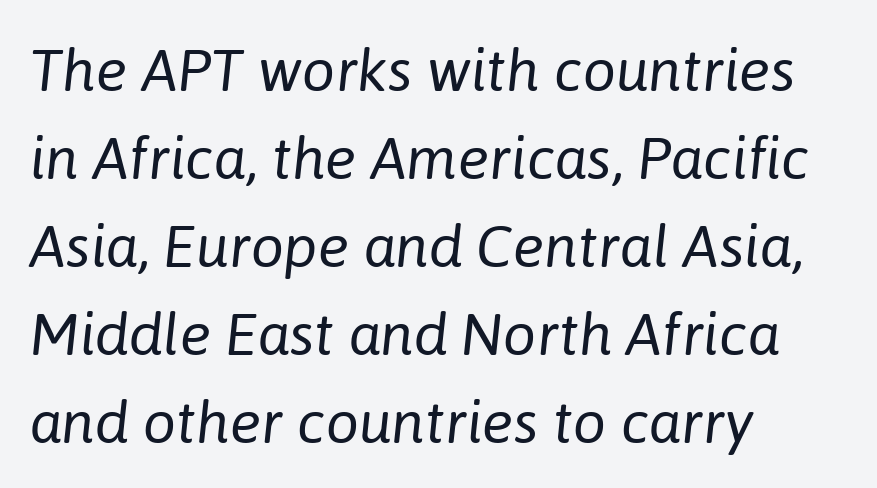
Q: Is the text bold? A: No.
Q: Is the text italic (slanted)? A: Yes, it leans right by about 6 degrees.
Q: Is the text underlined? A: No.
Q: How is the paragraph aligned? A: Left-aligned.
Q: Is the spacing between letters normal or unusually wide? A: Normal.
Q: Is the spacing between lines tight, normal or loose? A: Normal.
Q: Width (condensed, normal, or wide)? A: Normal.
Q: Stroke contrast? A: Low.
Q: x-height? A: Medium.
Q: Monospaced? A: No.
